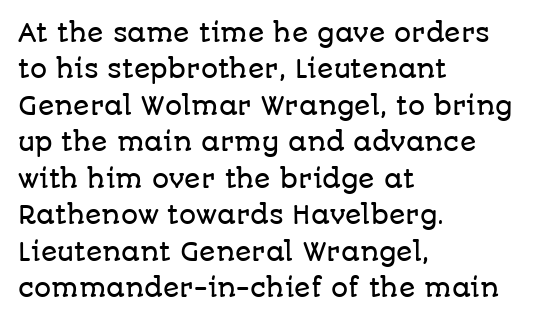
A normal amount of white space separates one row of letters from the next. Is there any slant? The stems are plumb. Nobody touched the tracking dial on this one. Quick note: underline off.
